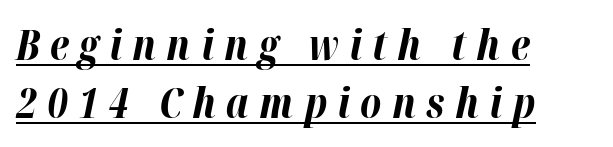
This rendering widens character spacing well past its baseline value. The rows are spaced the way most documents space them. This sample uses an oblique cut, with every glyph tilted off the vertical. Descenders here cross a horizontal rule under the line. Strokes here are thick enough to call this a true bold.
